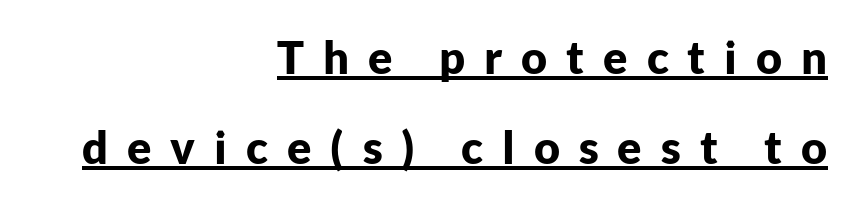
Glance below the letters and you will spot a drawn line. Typographic density is high because the face is bold. The face used here is proportionally spaced, like ordinary book or web type. The passage shown is typeset with a sans-serif family. Do the letters lean? They stand straight. In CSS terms this would be text-align: right.
